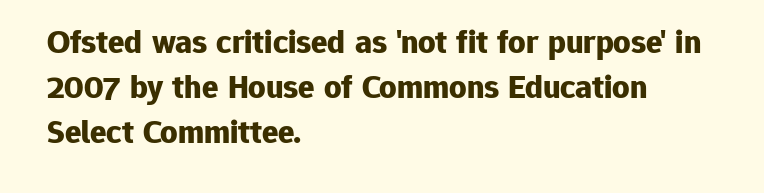
When letters stand straight like this, we call the style roman or upright. Horizontally, the lines are justified to the leading edge only. Spacing verdict: proportional, widths tailored to each character. The leading is moderate, giving the passage an even texture. On the weight axis this lands at bold, roughly 700. Look at the tracking — it's just the regular setting, nothing added.
